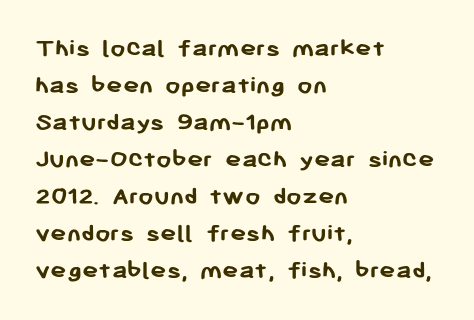
Q: Is the text bold? A: Yes.
Q: Is the text italic (slanted)? A: No, it is upright.
Q: Is the text underlined? A: No.
Q: How is the paragraph aligned? A: Left-aligned.
Q: Is the spacing between letters normal or unusually wide? A: Normal.
Q: Is the spacing between lines tight, normal or loose? A: Normal.
